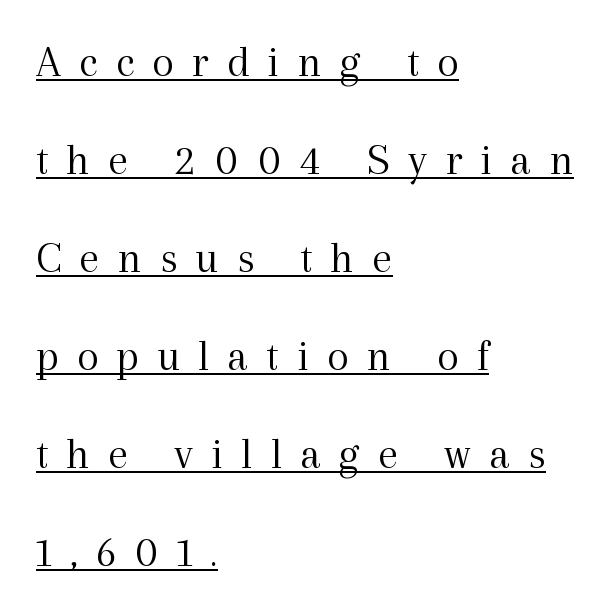
Q: Is the text bold? A: No.
Q: Is the text italic (slanted)? A: No, it is upright.
Q: Is the typeface a serif or a sans-serif typeface? A: Serif.
Q: Is the text underlined? A: Yes.
Q: How is the paragraph aligned? A: Left-aligned.
Q: Is the spacing between letters normal or unusually wide? A: Unusually wide.
Q: Is the spacing between lines tight, normal or loose? A: Loose.
Q: Width (condensed, normal, or wide)? A: Normal.
Q: x-height? A: Medium.
Q: Monospaced? A: No.
